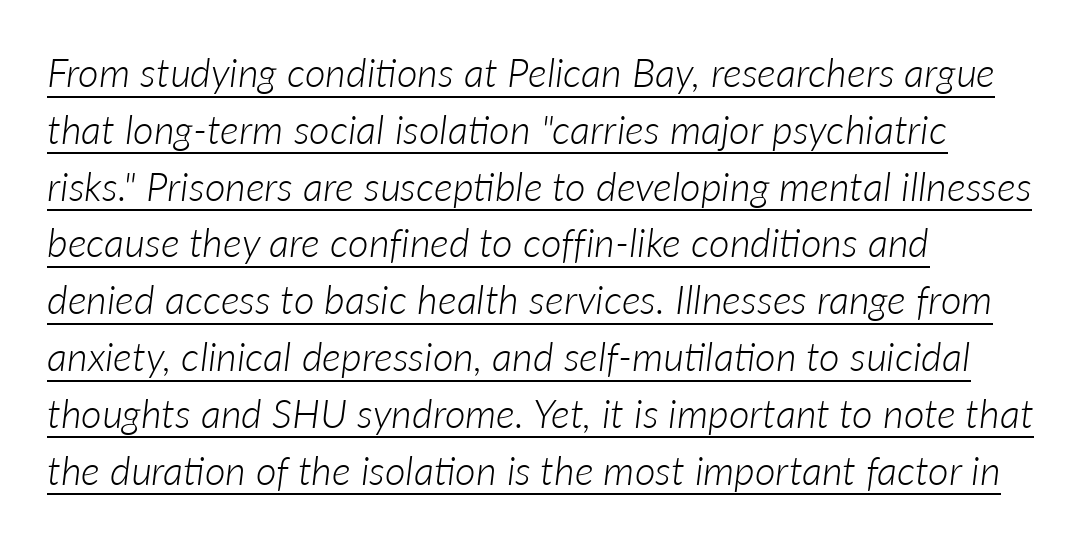
Which margin do the lines hug? The left one — the right edge is uneven. The passage shown has conventional tracking throughout. Underlining? Definitely there. Think of a printed novel: that variable character pitch is what you see here.
